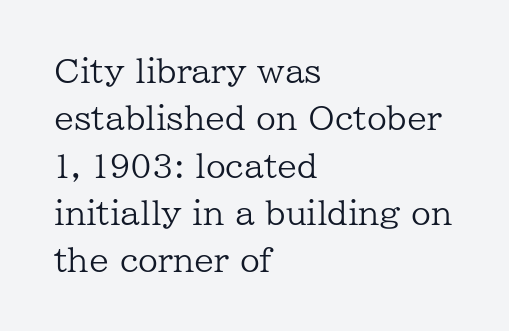
Regarding serifs, this sample has them. The string is rendered with underlining switched off. The passage shown is typed in a proportional face where columns would drift. The type sits square on the baseline with zero lean. The rows are spaced the way most documents space them.
